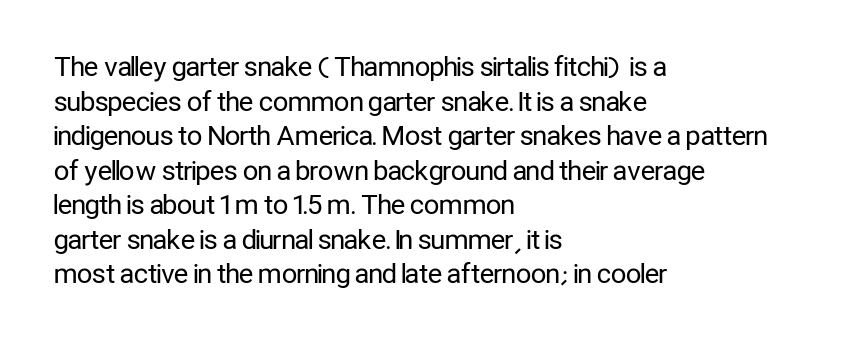
The block of text has a typical density, with ordinary space between rows. Which margin do the lines hug? The left one — the right edge is uneven. The space directly below the letters is spotless. This is the regular roman posture of the typeface. Does extra space separate the letters? No, they use regular spacing.
